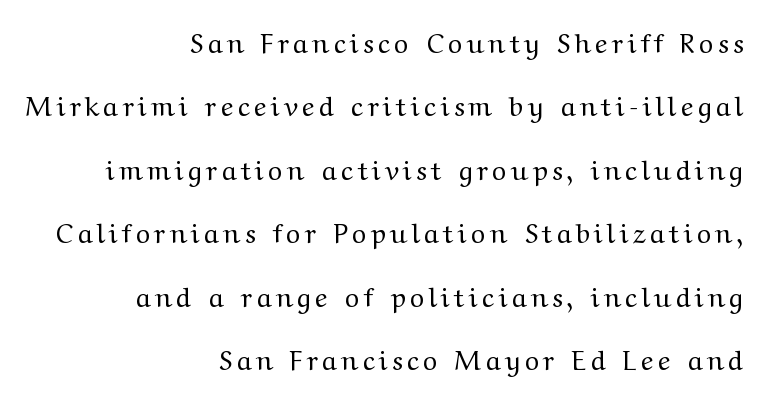
The image shows 27 px text type, upright; set right-aligned, loose line spacing (2.35x), not underlined.
